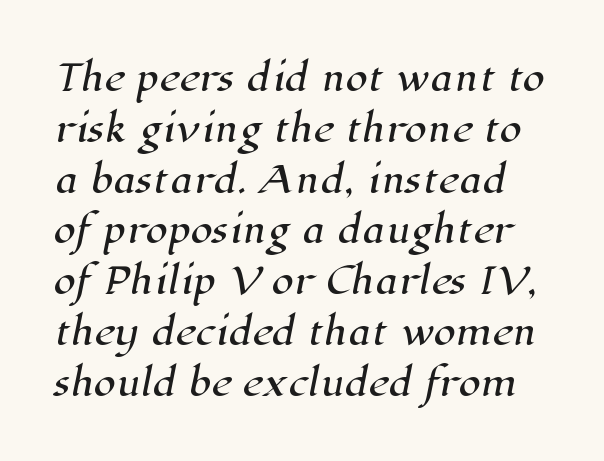
Do the characters align in a grid? No, the font is proportional. Note: serifs present on the glyphs. Anything drawn beneath the words? Only blank space. Evenly set lines give the paragraph a standard silhouette. The letters sit at their default tracking, neither squeezed nor spread.
